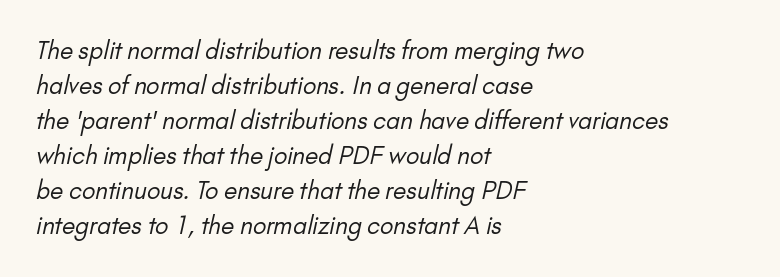
The image shows 24 px text type; set left-aligned, normal line spacing (1.46x), normal letter spacing, not underlined.
